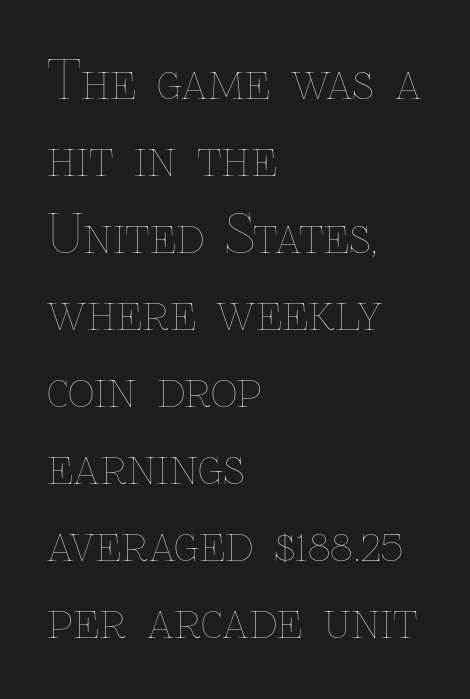
The image shows 52 px thin type, upright; set left-aligned, normal line spacing (1.48x), normal letter spacing, not underlined; low stroke contrast and a medium x-height.
